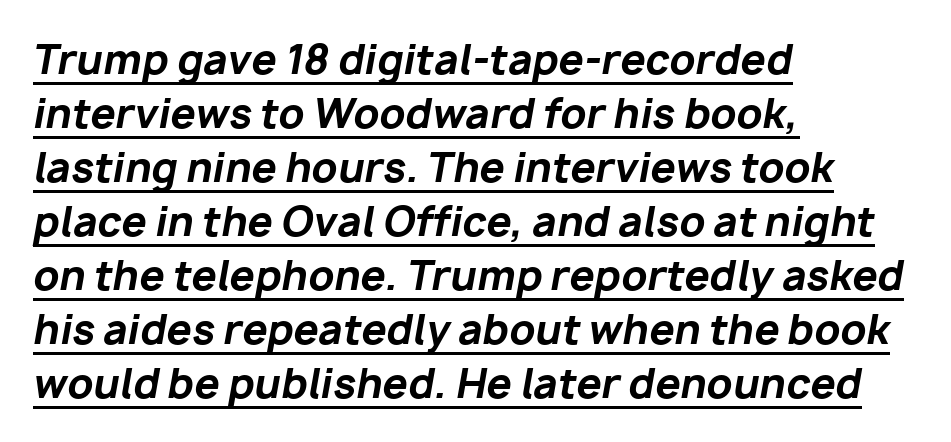
The image shows 40 px bold type, italic (leaning right); set left-aligned, normal line spacing (1.35x), normal letter spacing, underlined; low stroke contrast and a medium x-height.
